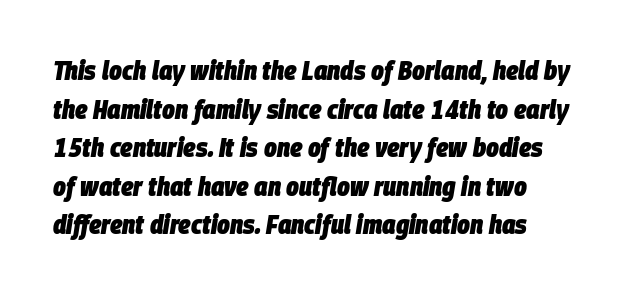
Q: Is the text bold? A: Yes.
Q: Is the text italic (slanted)? A: Yes, it leans right by about 9 degrees.
Q: Is the text underlined? A: No.
Q: How is the paragraph aligned? A: Left-aligned.
Q: Is the spacing between letters normal or unusually wide? A: Normal.
Q: Is the spacing between lines tight, normal or loose? A: Normal.
